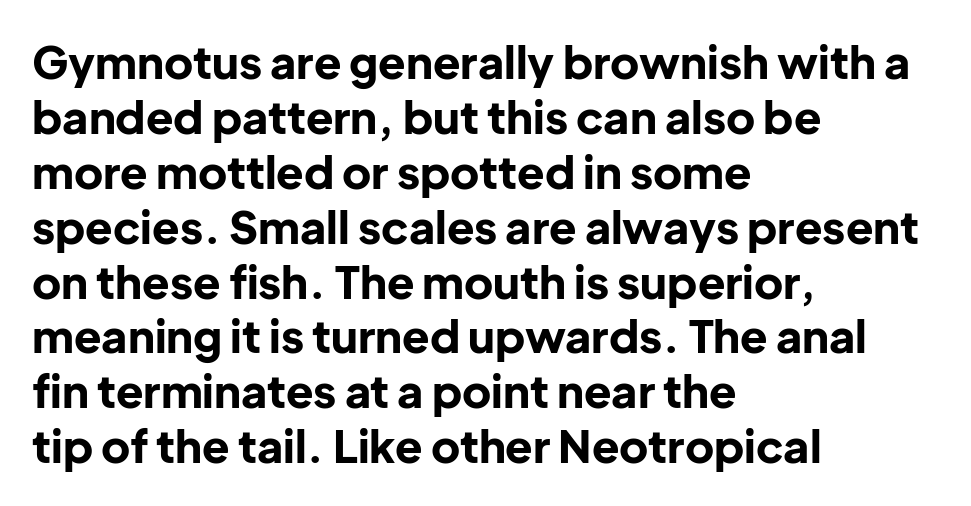
The compositor pushed each line to the left boundary. Underline: absent. Is this a sans? Yes — the strokes have no serifs. Standard letterfit; no display-style spreading of the glyphs.
